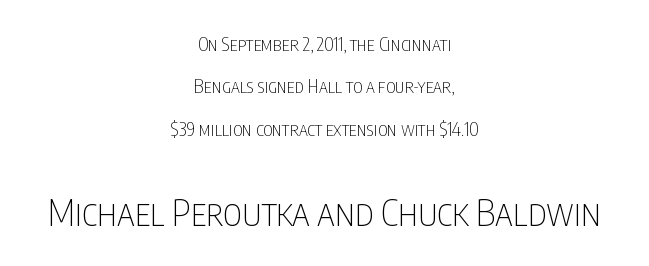
Q: Is the text bold? A: No.
Q: Is the text italic (slanted)? A: No, it is upright.
Q: Is the typeface a serif or a sans-serif typeface? A: Sans-serif.
Q: Is the text underlined? A: No.
Q: How is the paragraph aligned? A: Centered.
Q: Is the spacing between letters normal or unusually wide? A: Normal.
Q: Is the spacing between lines tight, normal or loose? A: Loose.
Q: Which block of text is set in a larger size, the first (top) or the second (bottom)? A: The second (bottom) one.
Q: Width (condensed, normal, or wide)? A: Condensed.
Q: Stroke contrast? A: Low.
Q: x-height? A: Large.
Q: Monospaced? A: No.
